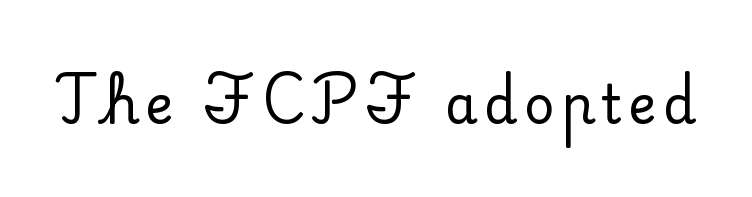
A typesetter would label this face a serif. Words float on clear page, feet unadorned. Each letter keeps its own natural width here, so spacing adapts to shape. A typesetter would mark this as roman, not italic.
